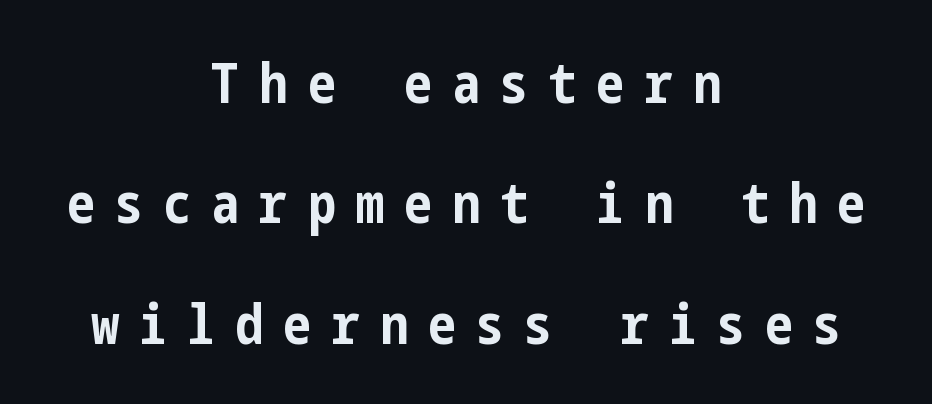
Q: Is the text bold? A: Yes.
Q: Is the text italic (slanted)? A: No, it is upright.
Q: Is the typeface a serif or a sans-serif typeface? A: Sans-serif.
Q: Is the text underlined? A: No.
Q: How is the paragraph aligned? A: Centered.
Q: Is the spacing between letters normal or unusually wide? A: Unusually wide.
Q: Is the spacing between lines tight, normal or loose? A: Loose.
Q: Width (condensed, normal, or wide)? A: Condensed.
Q: Stroke contrast? A: Low.
Q: x-height? A: Medium.
